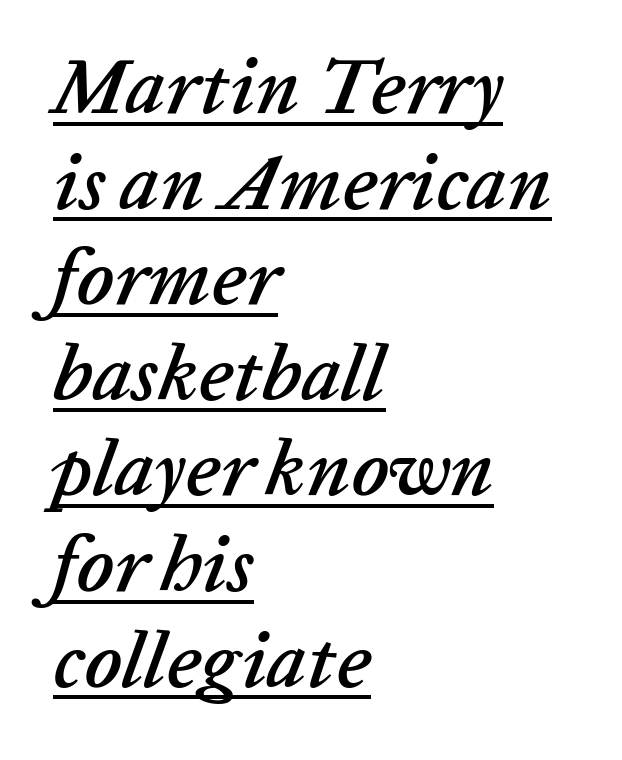
{"italic": "yes", "lean": "right", "slant_degrees": 20, "width": "normal", "stroke_contrast": "low", "x_height": "medium", "monospaced": "no", "underline": "yes", "align": "left", "line_spacing_ratio": 1.21, "letter_spacing": "normal", "letter_spacing_em": 0.0, "glyph_px": 79}
